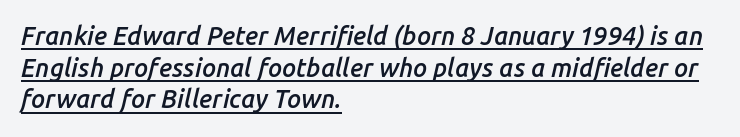
{"italic": "yes", "lean": "right", "slant_degrees": 14, "bold": "semi", "underline": "yes", "align": "left", "line_spacing": "normal", "line_spacing_ratio": 1.27, "letter_spacing": "normal", "letter_spacing_em": 0.0, "glyph_px": 25}
